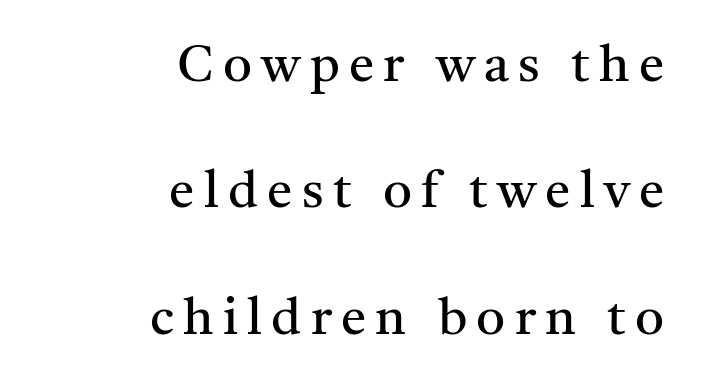
The image shows 51 px regular-weight serif type, upright; set right-aligned, loose line spacing (2.48x), not underlined; medium stroke contrast and a medium x-height.
